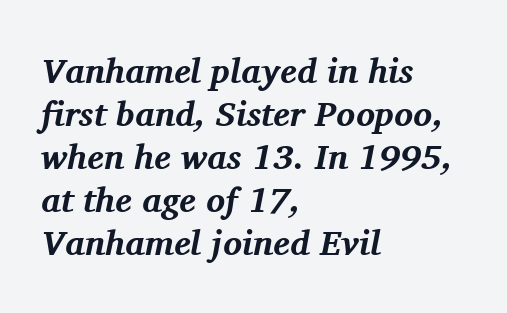
The image shows 35 px bold serif type, italic (leaning right); set left-aligned, line spacing 1.23x, normal letter spacing, not underlined; medium stroke contrast and a medium x-height.
